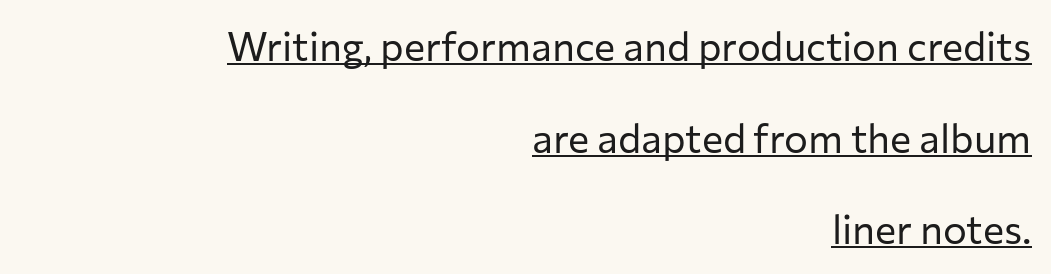
Do the characters align in a grid? No, the font is proportional. The words here are underlined. This is roman type, the default non-slanted kind. Is the block centered? No — it sits flush against the right margin. Honestly, the letter spacing is just normal — you wouldn't notice it.
